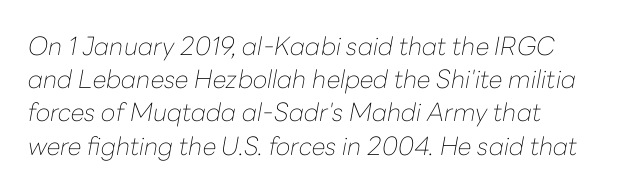
The image shows 25 px text type, italic (leaning right); set normal line spacing (1.33x), normal letter spacing, not underlined.
